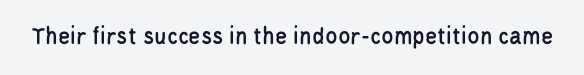
The image shows 25 px text type, upright; set normal letter spacing, not underlined.
